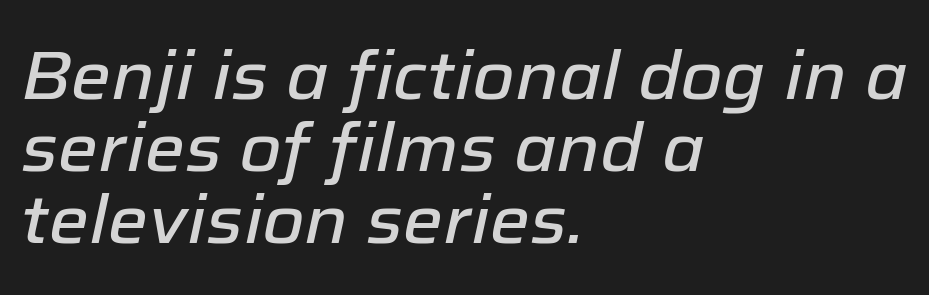
The image shows 68 px text type, italic (leaning right); set left-aligned, tight line spacing (1.06x), normal letter spacing, not underlined; low stroke contrast and a medium x-height.
